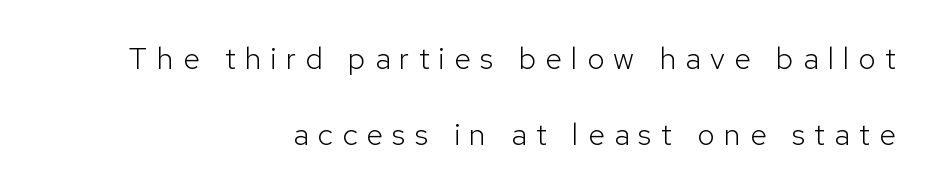
{"serif": "no", "italic": "no", "bold": "no", "weight": "light", "width": "normal", "stroke_contrast": "low", "x_height": "medium", "monospaced": "no", "underline": "no", "align": "right", "line_spacing": "loose", "line_spacing_ratio": 2.45, "letter_spacing": "wide", "letter_spacing_em": 0.29, "glyph_px": 31}
